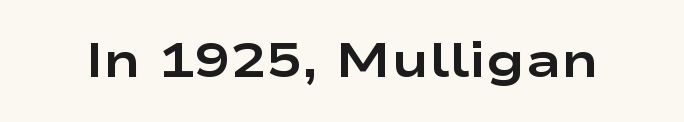
{"serif": "no", "italic": "no", "bold": "yes", "weight": "bold", "width": "wide", "stroke_contrast": "low", "x_height": "medium", "monospaced": "no", "underline": "no", "letter_spacing": "normal", "letter_spacing_em": 0.0, "glyph_px": 48}
